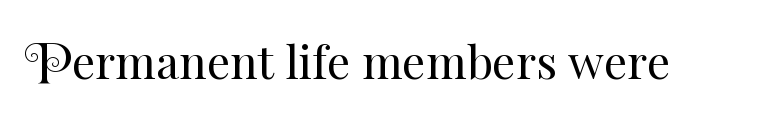
Q: Is the text bold? A: No.
Q: Is the text italic (slanted)? A: No, it is upright.
Q: Is the text underlined? A: No.
Q: Is the spacing between letters normal or unusually wide? A: Normal.
Q: Width (condensed, normal, or wide)? A: Normal.
Q: Stroke contrast? A: Medium.
Q: x-height? A: Small.
Q: Monospaced? A: No.
